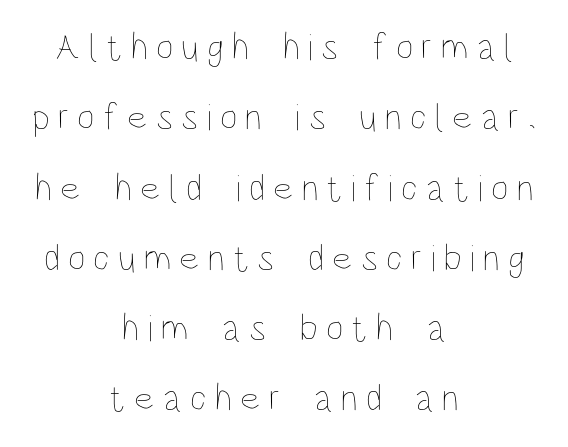
Does the copy run flush right? No — it is centered line by line. The letters advance in unequal steps, a hallmark of proportional type. Nobody drew a line under any word here. Stems and bowls with no extra thickness — not bold. These lines were composed using upright roman letters. Look at the tracking — it's clearly loosened, letters drifting apart.
